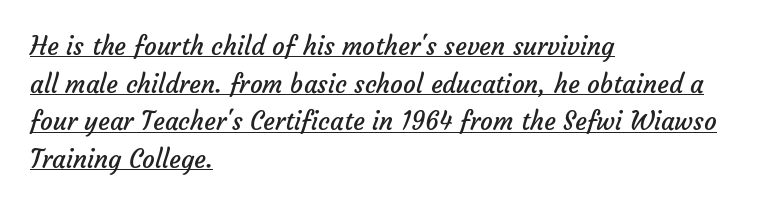
Nothing unusual about the tracking: characters are spaced as the font intends. Caption: lettering with a line underneath. In CSS terms this would be text-align: left. Stems here are at most as thick as an everyday book face. Interline gaps are of average width in this sample.
